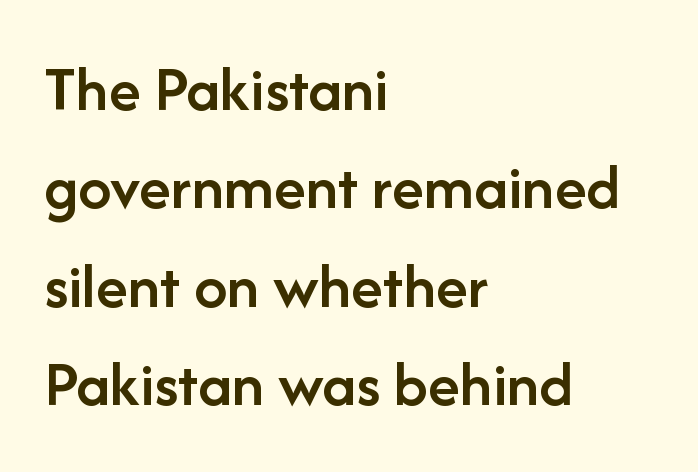
Q: Is the text bold? A: Semi-bold.
Q: Is the text italic (slanted)? A: No, it is upright.
Q: Is the typeface a serif or a sans-serif typeface? A: Sans-serif.
Q: Is the text underlined? A: No.
Q: How is the paragraph aligned? A: Left-aligned.
Q: Is the spacing between letters normal or unusually wide? A: Normal.
Q: Is the spacing between lines tight, normal or loose? A: Normal.
Q: Width (condensed, normal, or wide)? A: Normal.
Q: Stroke contrast? A: Low.
Q: x-height? A: Medium.
Q: Monospaced? A: No.
